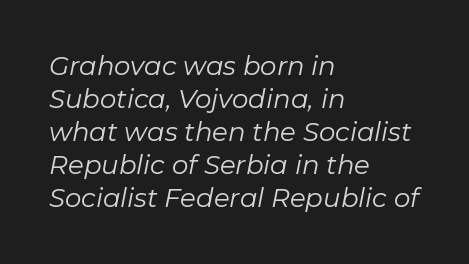
The image shows 26 px text type, italic (leaning right); set left-aligned, normal line spacing (1.27x), normal letter spacing, not underlined.
